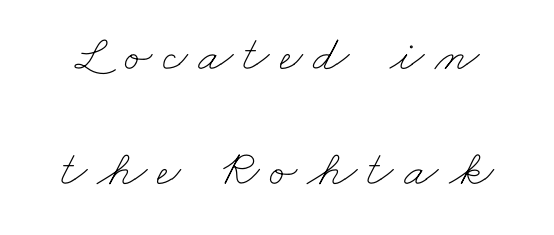
{"bold": "no", "weight": "thin", "width": "wide", "stroke_contrast": "low", "x_height": "small", "monospaced": "no", "underline": "no", "line_spacing": "loose", "line_spacing_ratio": 2.25, "letter_spacing": "wide", "letter_spacing_em": 0.2, "glyph_px": 51}
